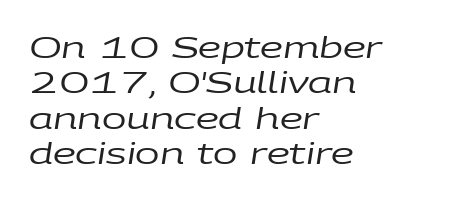
Q: Is the text bold? A: No.
Q: Is the text italic (slanted)? A: Yes, it leans right by about 9 degrees.
Q: Is the text underlined? A: No.
Q: How is the paragraph aligned? A: Left-aligned.
Q: Is the spacing between letters normal or unusually wide? A: Normal.
Q: Width (condensed, normal, or wide)? A: Wide.
Q: Stroke contrast? A: Low.
Q: x-height? A: Large.
Q: Monospaced? A: No.
